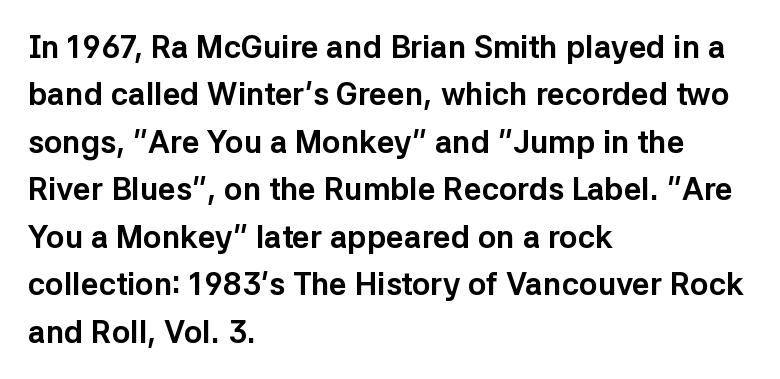
The image shows 31 px bold sans-serif type, upright; set left-aligned, normal line spacing (1.53x), normal letter spacing, not underlined; low stroke contrast and a medium x-height.
